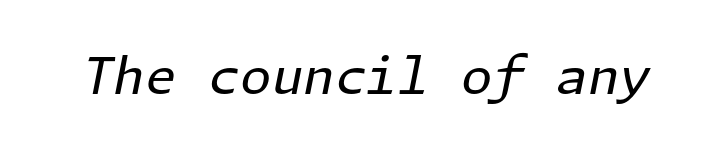
{"italic": "yes", "lean": "right", "slant_degrees": 11, "bold": "no", "weight": "regular", "width": "normal", "stroke_contrast": "low", "x_height": "medium", "underline": "no", "letter_spacing": "normal", "letter_spacing_em": 0.0, "glyph_px": 51}
